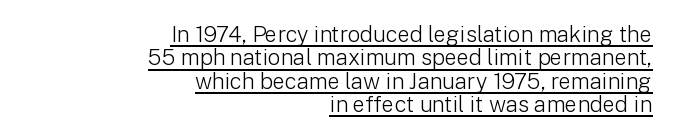
Q: Is the text bold? A: No.
Q: Is the text italic (slanted)? A: No, it is upright.
Q: Is the text underlined? A: Yes.
Q: How is the paragraph aligned? A: Right-aligned.
Q: Is the spacing between letters normal or unusually wide? A: Normal.
Q: Is the spacing between lines tight, normal or loose? A: Tight.
